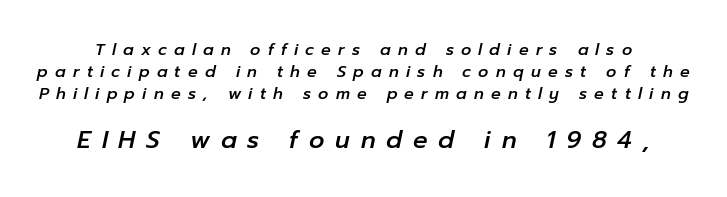
The image shows 24 px text type, italic (leaning right); set normal line spacing (1.36x), unusually wide letter spacing (+0.45 em), not underlined; the second (bottom) block is 1.5x larger.
